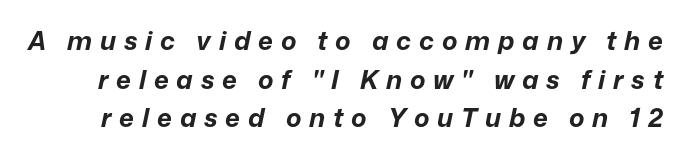
The image shows 26 px bold type, italic (leaning right); set normal line spacing (1.49x), unusually wide letter spacing (+0.3 em), not underlined.
